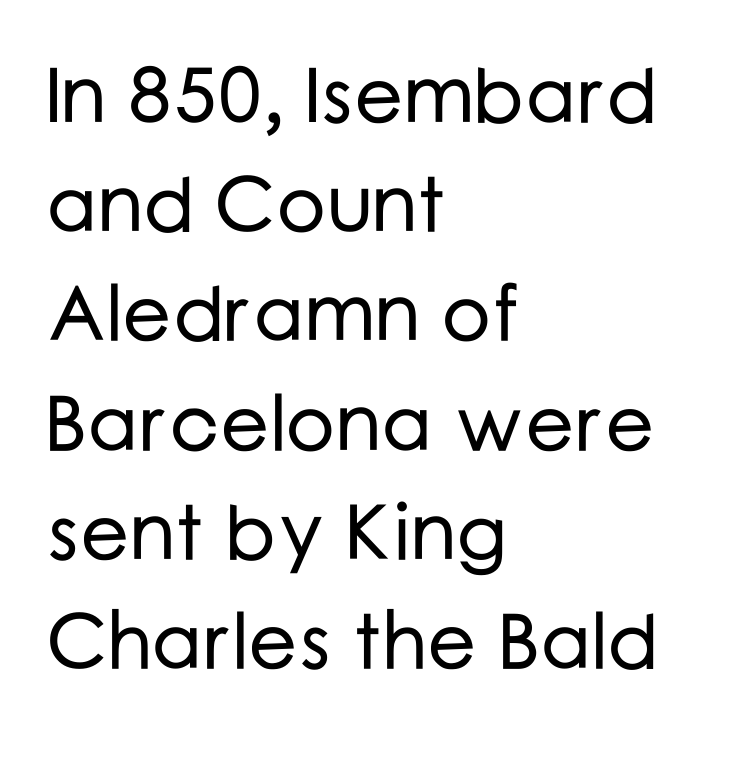
The image shows 78 px sans-serif type, upright; set left-aligned, normal line spacing (1.4x), normal letter spacing, not underlined; low stroke contrast and a medium x-height.
